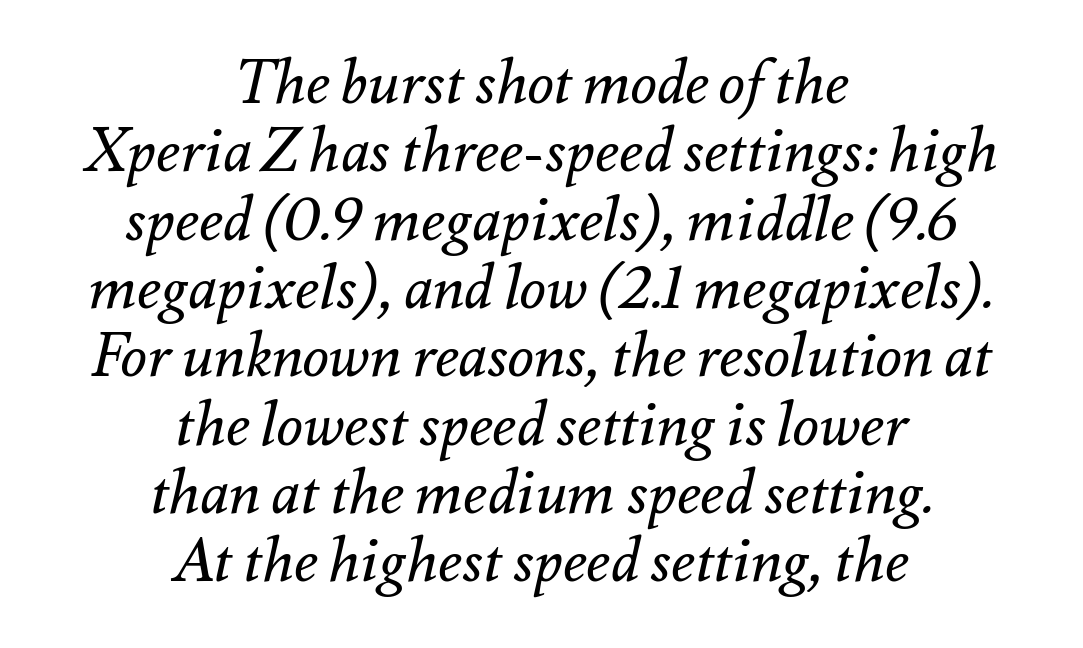
Q: Is the text bold? A: No.
Q: Is the text italic (slanted)? A: Yes, it leans right by about 12 degrees.
Q: Is the text underlined? A: No.
Q: How is the paragraph aligned? A: Centered.
Q: Is the spacing between letters normal or unusually wide? A: Normal.
Q: Is the spacing between lines tight, normal or loose? A: Tight.
Q: Width (condensed, normal, or wide)? A: Normal.
Q: Stroke contrast? A: Medium.
Q: x-height? A: Small.
Q: Monospaced? A: No.
